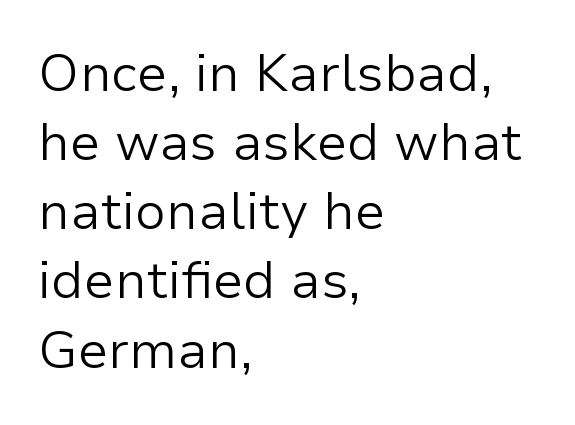
The rag falls on the right side of this text block. Short note: letters normally spaced. The rows are spaced the way most documents space them. Counters stay open thanks to moderate or lighter strokes.
